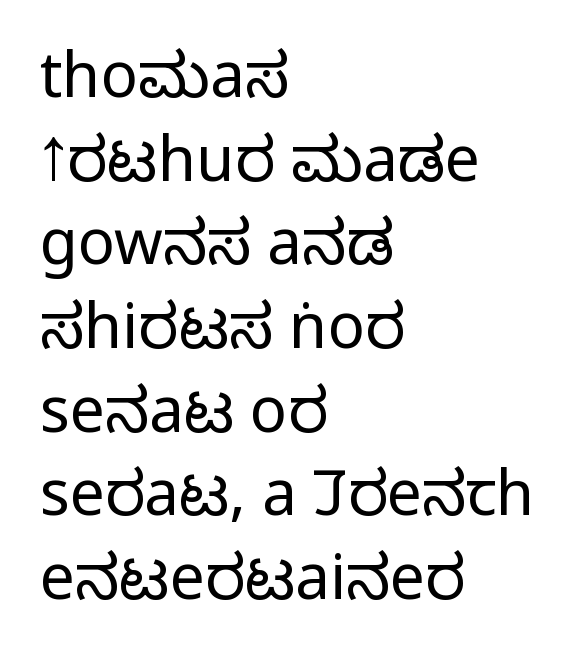
{"serif": "no", "italic": "no", "bold": "no", "weight": "regular", "width": "condensed", "stroke_contrast": "low", "x_height": "large", "monospaced": "no", "underline": "no", "align": "left", "line_spacing": "normal", "line_spacing_ratio": 1.35, "letter_spacing": "normal", "letter_spacing_em": 0.0, "glyph_px": 62}
